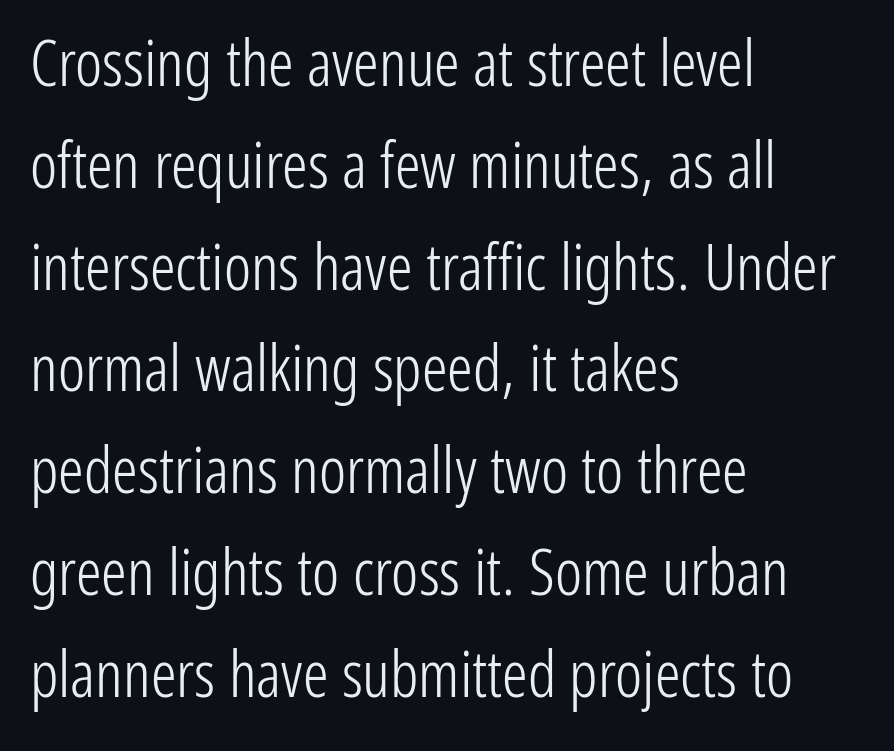
This sample has the flowing, uneven cadence of proportional lettering. Line spacing here is normal. Stem width sits at or under what a default text font uses. Decoration check: the copy has no underline. No italicization has been applied; the sample stays upright.
